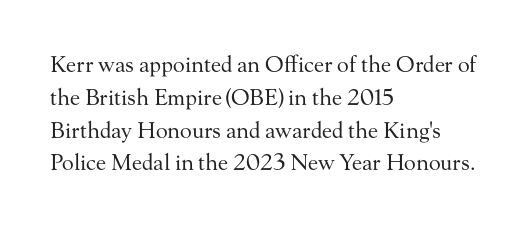
{"italic": "no", "bold": "no", "underline": "no", "align": "left", "line_spacing": "normal", "line_spacing_ratio": 1.49, "letter_spacing": "normal", "letter_spacing_em": 0.0, "glyph_px": 22}
